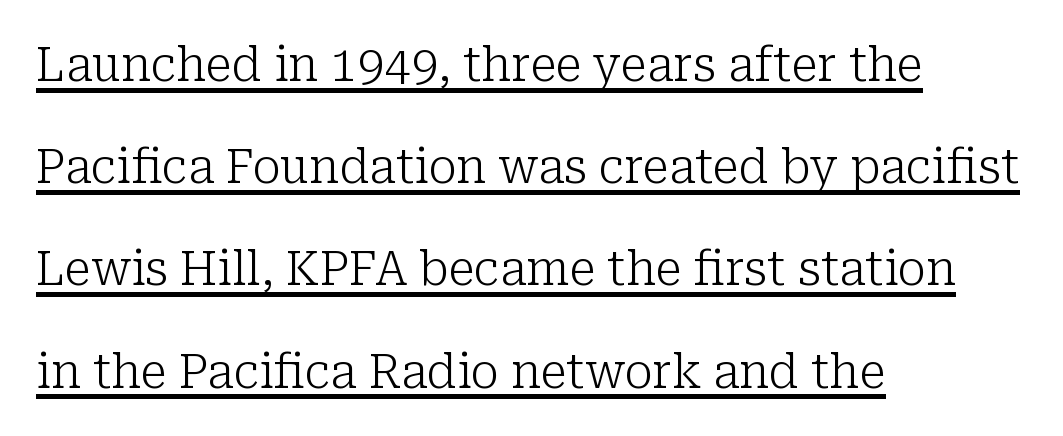
Q: Is the text bold? A: No.
Q: Is the text italic (slanted)? A: No, it is upright.
Q: Is the typeface a serif or a sans-serif typeface? A: Serif.
Q: Is the text underlined? A: Yes.
Q: How is the paragraph aligned? A: Left-aligned.
Q: Is the spacing between letters normal or unusually wide? A: Normal.
Q: Is the spacing between lines tight, normal or loose? A: Loose.
Q: Width (condensed, normal, or wide)? A: Normal.
Q: Stroke contrast? A: Low.
Q: x-height? A: Medium.
Q: Monospaced? A: No.
